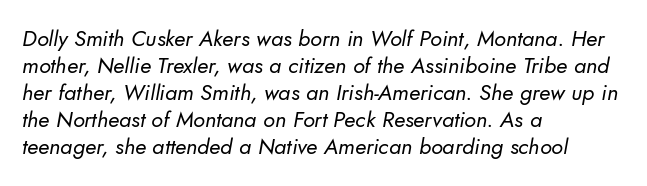
This sample uses plain, unmodified letter spacing. The compositor pushed each line to the left boundary. Descenders hang freely into open space. Compared with a typical body face, this is equally light or lighter still.
